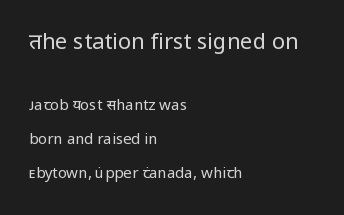
The image shows 22 px text type, upright; set left-aligned, loose line spacing (2.26x), normal letter spacing, not underlined; the first (top) block is 1.47x larger.
